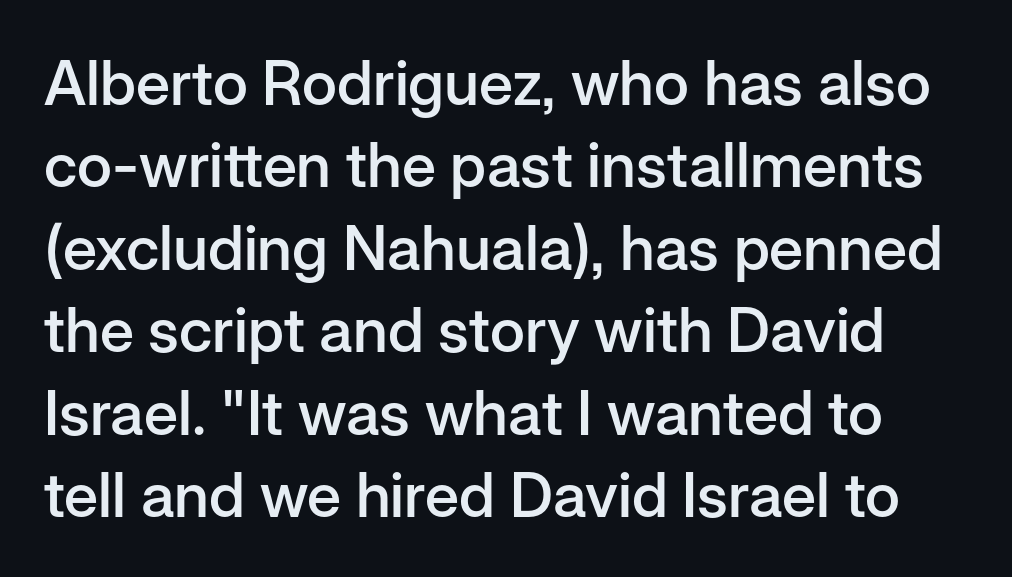
Typesetter's note: demi weight, one step under bold. Nope, no serifs anywhere on these letters. Clear beneath every line of the passage. Proportional: the letters do not fall into vertical columns. The designer left line spacing at the default. Is there any slant? The stems are plumb.
